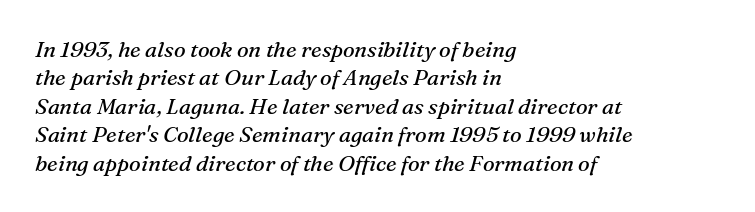
Q: Is the text bold? A: No.
Q: Is the text italic (slanted)? A: Yes, it leans right by about 16 degrees.
Q: Is the text underlined? A: No.
Q: How is the paragraph aligned? A: Left-aligned.
Q: Is the spacing between letters normal or unusually wide? A: Normal.
Q: Is the spacing between lines tight, normal or loose? A: Normal.
